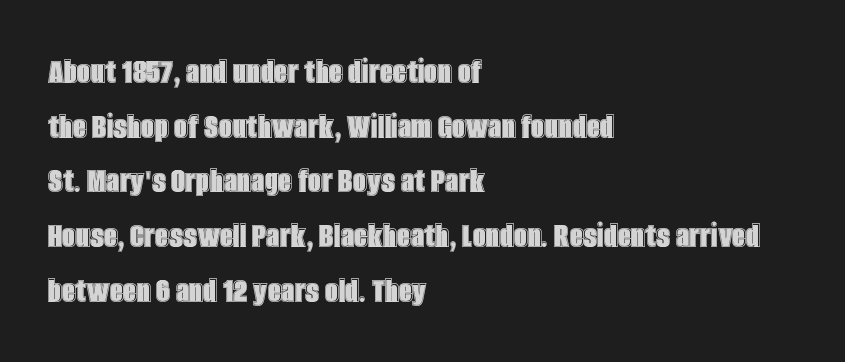
{"italic": "no", "width": "condensed", "x_height": "large", "monospaced": "no", "underline": "no", "align": "left", "line_spacing": "normal", "line_spacing_ratio": 1.44, "letter_spacing": "normal", "letter_spacing_em": 0.0, "glyph_px": 38}
